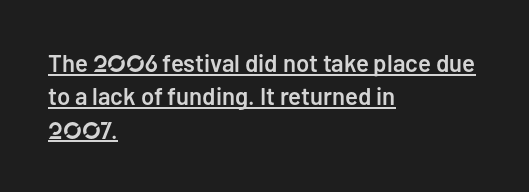
{"italic": "no", "bold": "semi", "underline": "yes", "align": "left", "line_spacing": "normal", "line_spacing_ratio": 1.39, "letter_spacing": "normal", "letter_spacing_em": 0.0, "glyph_px": 24}
